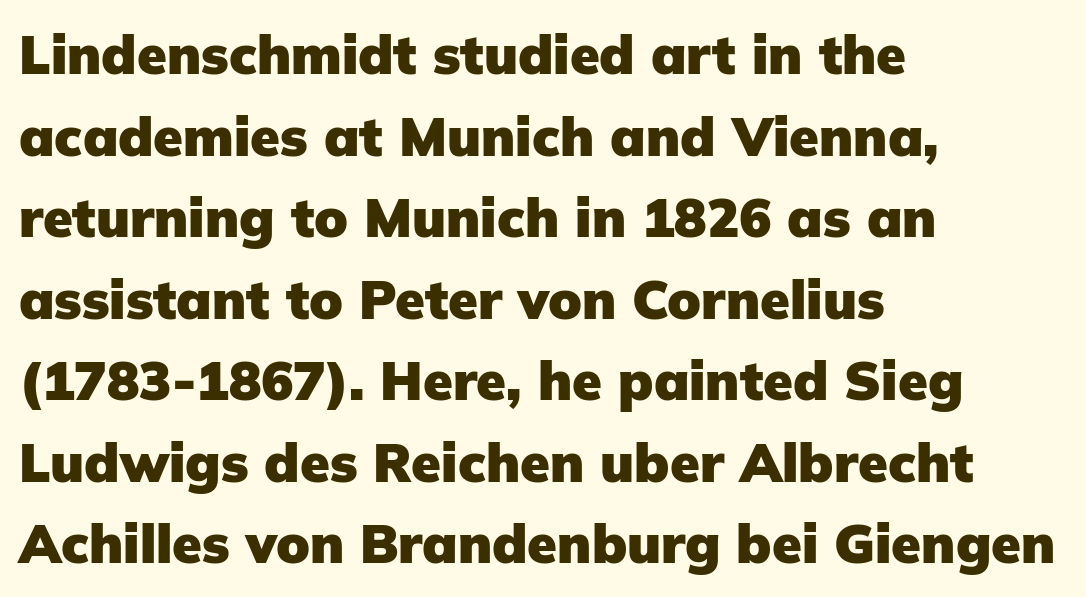
Summary of vertical rhythm: regular, with standard interline spacing. Plenty of ink on the page — the face is bold. No italicization has been applied; the sample stays upright. The setting favours the left margin, as ordinary paragraphs usually do. The type is set solid horizontally, with unmodified tracking. You could not count columns in this text — the font is proportionally spaced.
